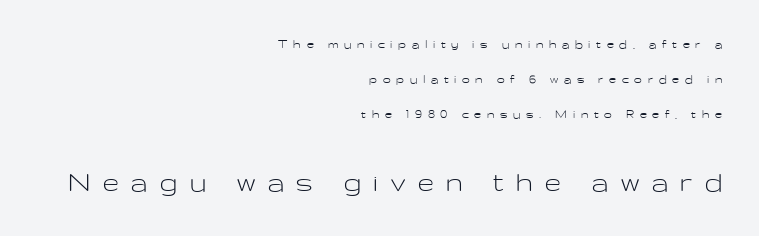
The image shows 31 px light, wide sans-serif type, upright; set right-aligned, loose line spacing (2.5x), unusually wide letter spacing (+0.41 em), not underlined; the second (bottom) block is 2.21x larger; low stroke contrast and a medium x-height.
